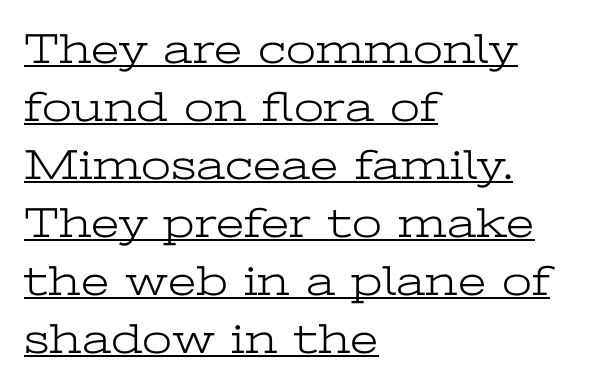
The image shows 43 px light, wide serif type, upright; set left-aligned, normal line spacing (1.35x), normal letter spacing, underlined; low stroke contrast and a medium x-height.
